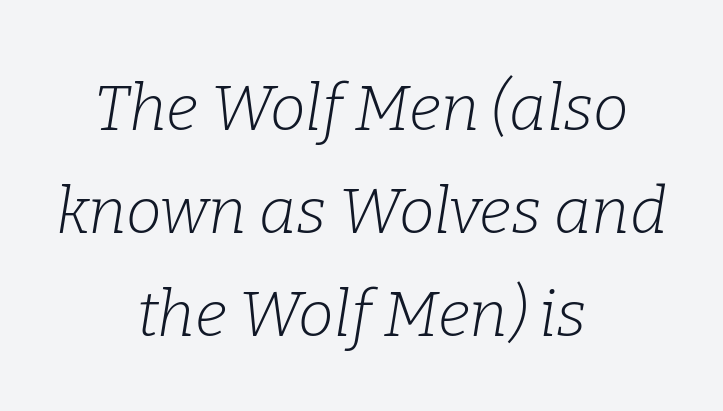
Notice how descenders clear the ascenders below comfortably — that's standard leading. The passage shown is typeset with a serif family. No letter is thick-stroked: the sample isn't bold. The rendering uses natural spacing where letterforms have individual widths. The face used here is rendered with its standard letterfit. Compared with a flush-left layout, this one balances lines on the center instead.
